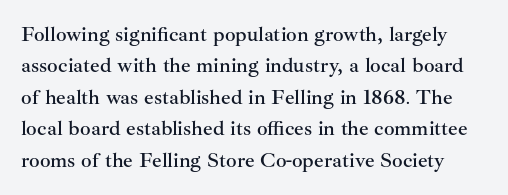
Q: Is the text italic (slanted)? A: No, it is upright.
Q: Is the text underlined? A: No.
Q: Is the spacing between letters normal or unusually wide? A: Normal.
Q: Is the spacing between lines tight, normal or loose? A: Normal.
